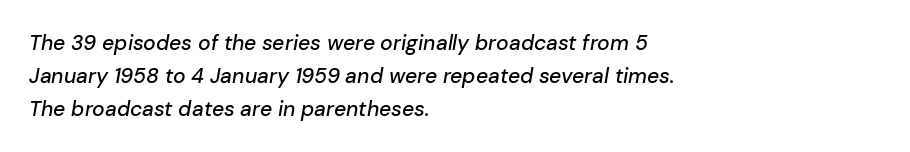
The image shows 21 px text type, italic (leaning right); set left-aligned, normal line spacing (1.57x), normal letter spacing, not underlined.
